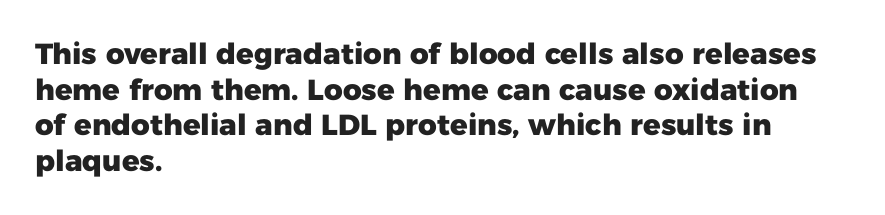
The face used here has the dense, thick strokes of a bold. Nothing unusual about the tracking: characters are spaced as the font intends. The baseline area is clear. Here the designer chose a conventional face with non-uniform glyph widths. Does the copy run flush right? No — it runs flush left. Note: no serifs on the glyphs.
